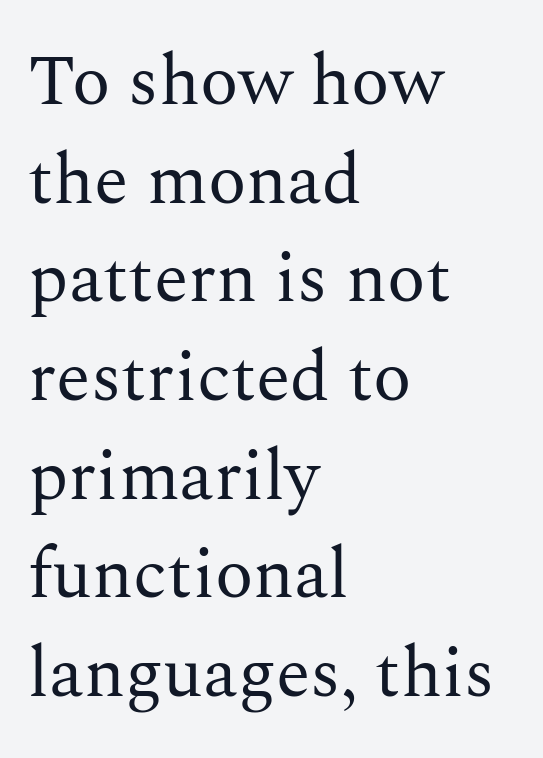
The image shows 71 px regular-weight serif type, upright; set left-aligned, normal line spacing (1.39x), normal letter spacing, not underlined; medium stroke contrast and a medium x-height.
